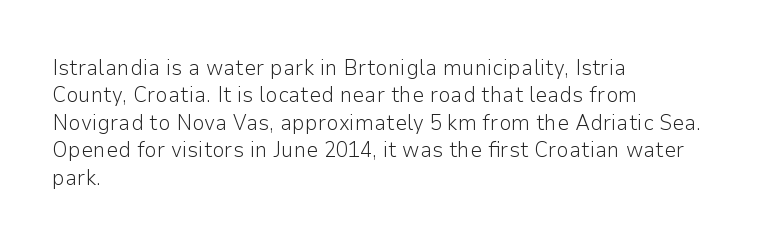
The image shows 22 px text type, upright; set left-aligned, normal line spacing (1.25x), normal letter spacing, not underlined.
